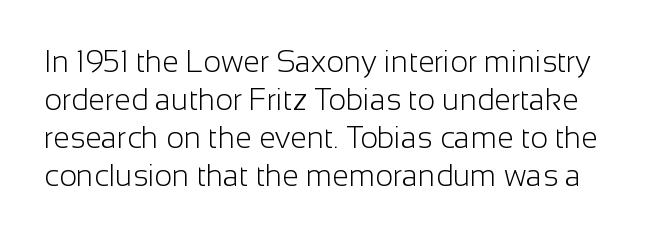
The image shows 30 px light sans-serif type, upright; set normal line spacing (1.27x), normal letter spacing, not underlined; low stroke contrast and a medium x-height.
